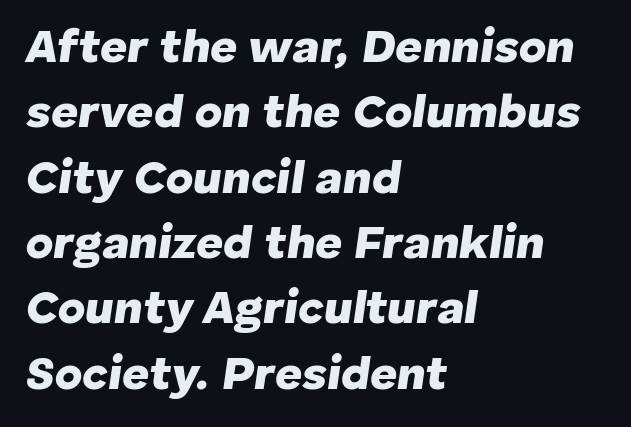
{"italic": "yes", "lean": "right", "slant_degrees": 8, "bold": "yes", "weight": "heavy", "width": "normal", "stroke_contrast": "low", "x_height": "medium", "monospaced": "no", "underline": "no", "align": "left", "line_spacing": "normal", "line_spacing_ratio": 1.39, "letter_spacing": "normal", "letter_spacing_em": 0.0, "glyph_px": 47}
